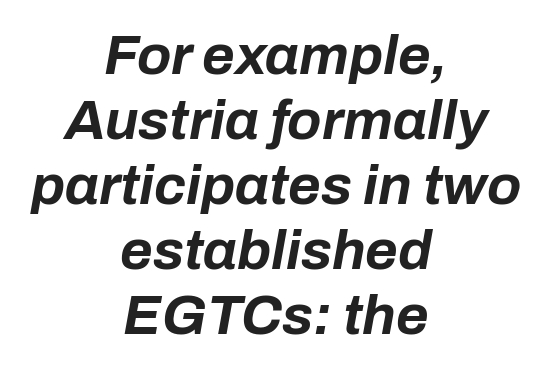
Looks like regular typesetting: each glyph gets only the width it needs. Each glyph is drawn with heavy, bold strokes. No word sits above an underline. Every character sits at an angle, as italics do.
